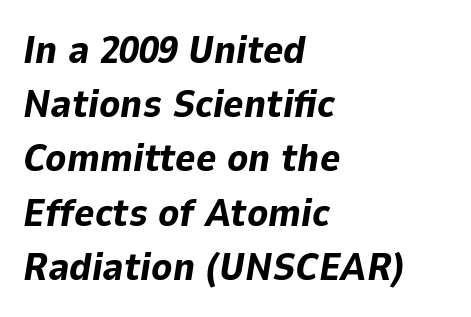
{"italic": "yes", "lean": "right", "slant_degrees": 9, "bold": "yes", "weight": "bold", "width": "normal", "stroke_contrast": "low", "x_height": "medium", "monospaced": "no", "underline": "no", "align": "left", "line_spacing": "normal", "line_spacing_ratio": 1.39, "letter_spacing": "normal", "letter_spacing_em": 0.0, "glyph_px": 39}
